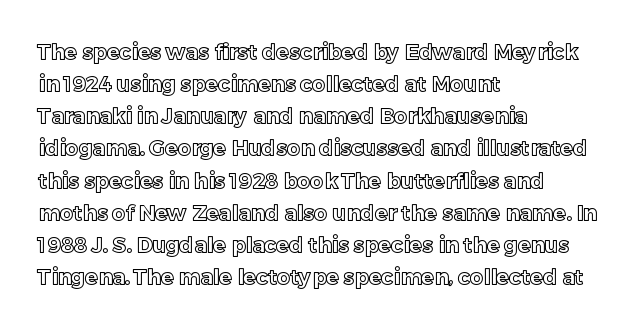
Layout note: lines flush left. The string is rendered with underlining switched off. The line texture is even and compact thanks to regular tracking. A roman cut, with each character standing at attention. The space between consecutive lines is moderate.
